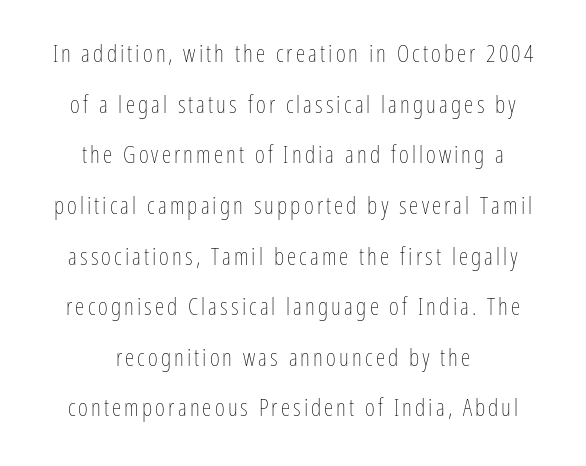
The image shows 24 px text type, upright; set centered, loose line spacing (2.11x), not underlined.
